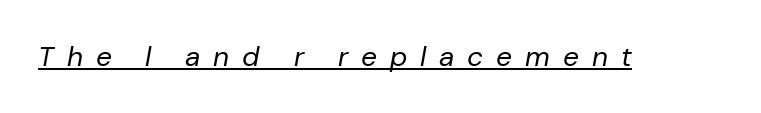
The image shows 28 px regular-weight type, italic (leaning right); set unusually wide letter spacing (+0.46 em), underlined; low stroke contrast and a medium x-height.
